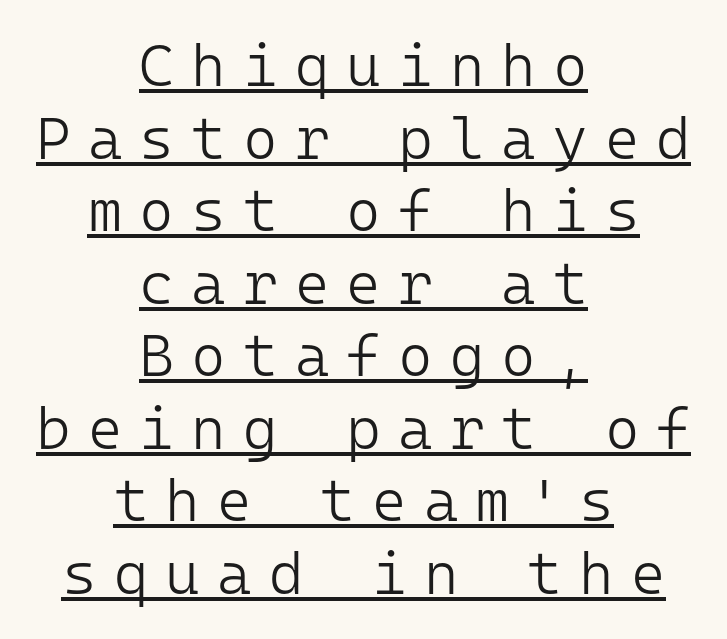
The rendering shows plain stroke endings on the letterforms — a sans-serif design. The typesetter chose a symmetrical, centered arrangement here. The tracking jumps out immediately: characters are airy and widely separated. Is this a fixed-width face? Yes — each glyph sits in an identical cell.
